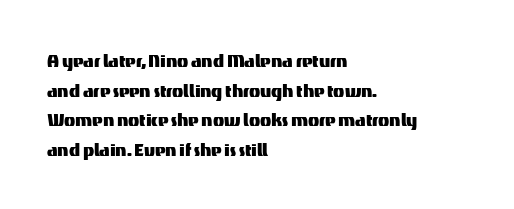
Q: Is the text italic (slanted)? A: No, it is upright.
Q: Is the text underlined? A: No.
Q: How is the paragraph aligned? A: Left-aligned.
Q: Is the spacing between letters normal or unusually wide? A: Normal.
Q: Is the spacing between lines tight, normal or loose? A: Normal.
